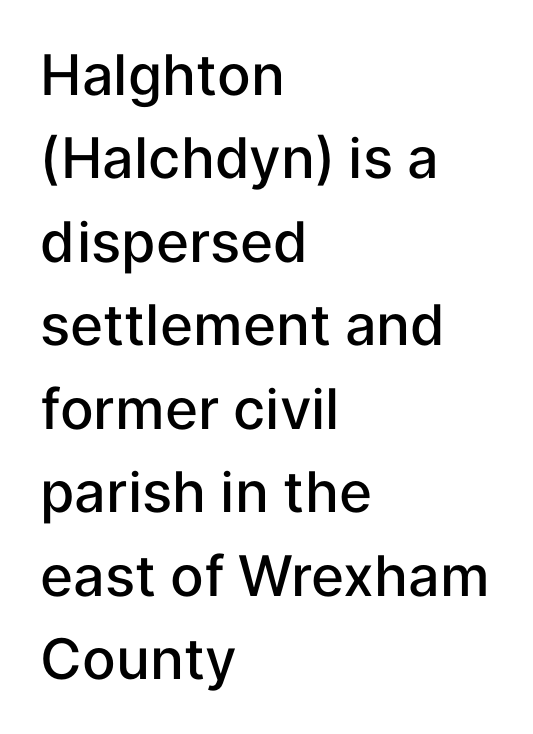
Q: Is the text bold? A: Semi-bold.
Q: Is the text italic (slanted)? A: No, it is upright.
Q: Is the typeface a serif or a sans-serif typeface? A: Sans-serif.
Q: Is the text underlined? A: No.
Q: How is the paragraph aligned? A: Left-aligned.
Q: Is the spacing between letters normal or unusually wide? A: Normal.
Q: Is the spacing between lines tight, normal or loose? A: Normal.
Q: Width (condensed, normal, or wide)? A: Normal.
Q: Stroke contrast? A: Low.
Q: x-height? A: Medium.
Q: Monospaced? A: No.
